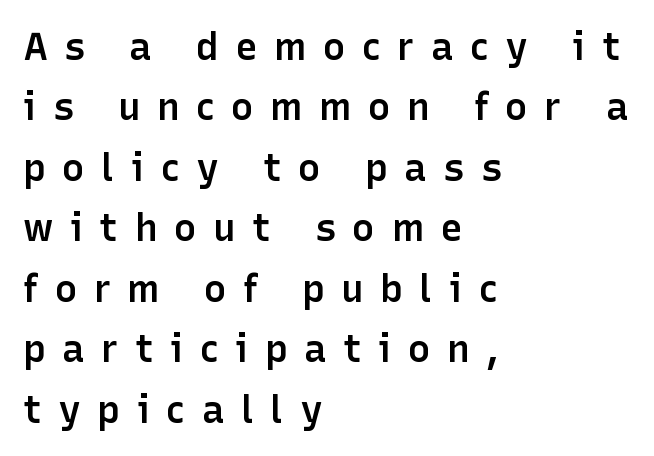
Casual observation: everything's shoved over to the left. Here the designer chose a conventional face with non-uniform glyph widths. Caption: expanded tracking, letters set apart. Compared with an ordinary text face, these strokes are moderately heavier — a semibold. No word sits above an underline. Normally led — the rows are evenly, conventionally spaced.
